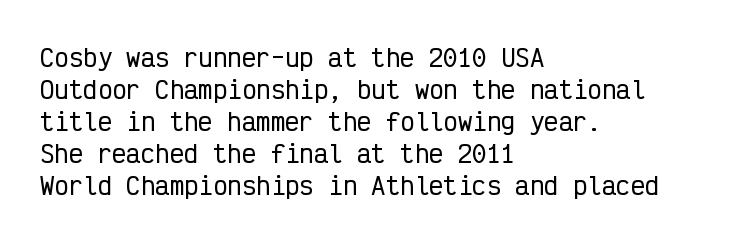
Q: Is the text italic (slanted)? A: No, it is upright.
Q: Is the text underlined? A: No.
Q: How is the paragraph aligned? A: Left-aligned.
Q: Is the spacing between letters normal or unusually wide? A: Normal.
Q: Is the spacing between lines tight, normal or loose? A: Normal.
